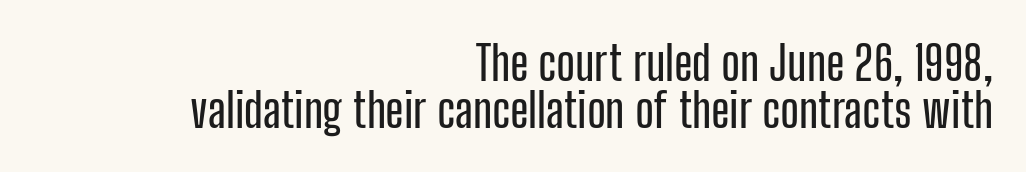
{"serif": "no", "italic": "no", "width": "condensed", "stroke_contrast": "low", "x_height": "medium", "monospaced": "no", "underline": "no", "align": "right", "line_spacing": "tight", "line_spacing_ratio": 0.97, "letter_spacing": "normal", "letter_spacing_em": 0.0, "glyph_px": 48}
